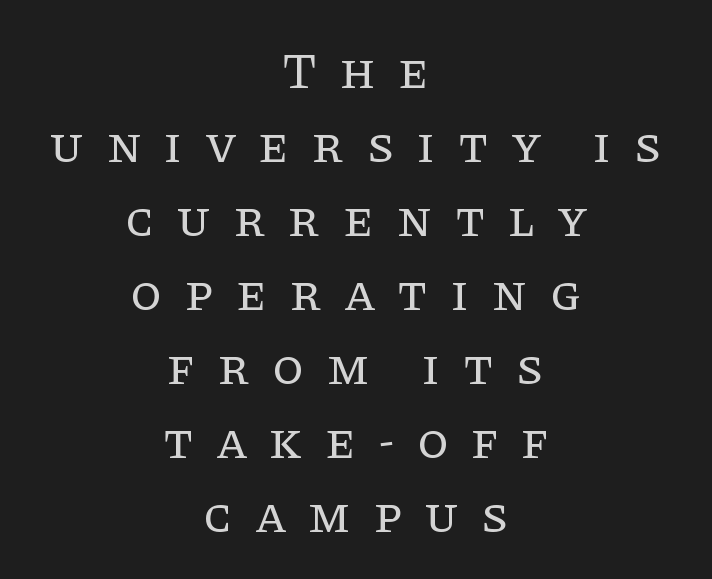
{"serif": "yes", "italic": "no", "bold": "no", "weight": "regular", "width": "normal", "stroke_contrast": "low", "x_height": "large", "monospaced": "no", "underline": "no", "align": "center", "line_spacing": "normal", "line_spacing_ratio": 1.45, "letter_spacing": "wide", "letter_spacing_em": 0.44, "glyph_px": 51}
